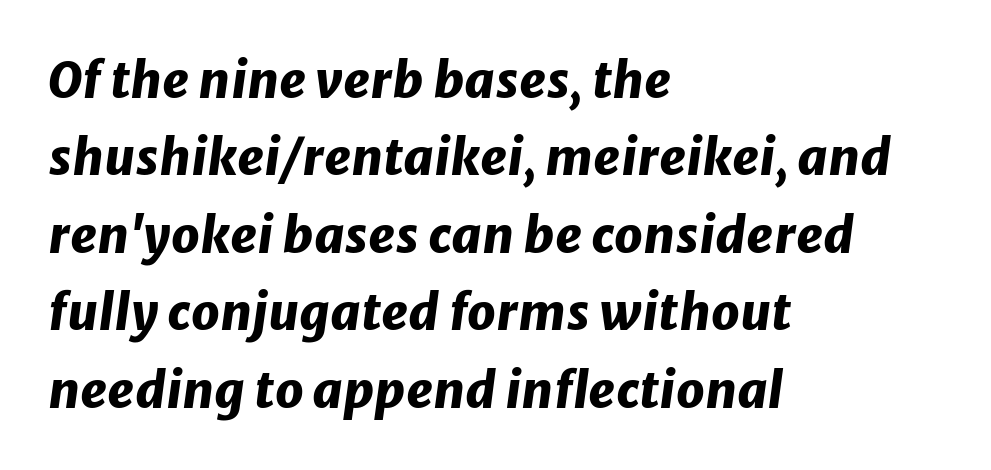
{"italic": "yes", "lean": "right", "slant_degrees": 8, "bold": "yes", "weight": "heavy", "width": "normal", "stroke_contrast": "low", "x_height": "medium", "monospaced": "no", "underline": "no", "align": "left", "line_spacing": "normal", "line_spacing_ratio": 1.55, "letter_spacing": "normal", "letter_spacing_em": 0.0, "glyph_px": 50}
